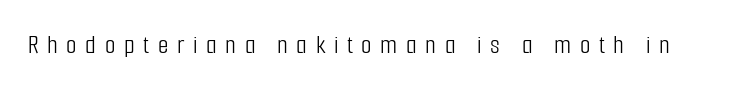
The image shows 27 px text type, upright; set unusually wide letter spacing (+0.32 em), not underlined.
